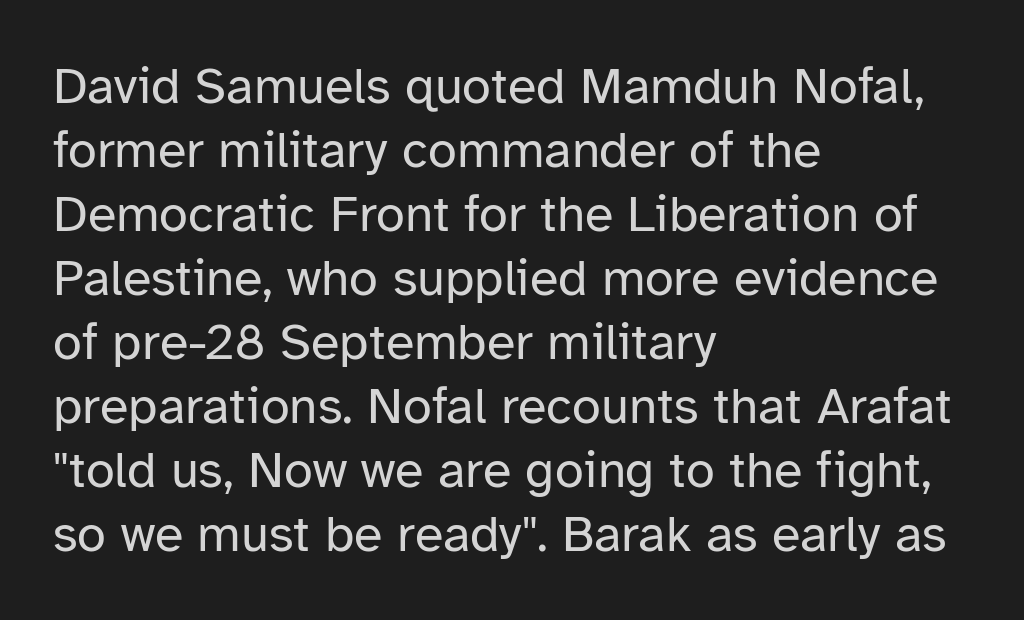
Letterform terminals end flat and unadorned throughout the passage. The typesetting does not lean heavy: it is not bold. The specimen omits any rule beneath the text block's lines. The line texture is even and compact thanks to regular tracking. Every row of glyphs begins at an identical x-position on the left. Characters remain perfectly vertical along every line.
